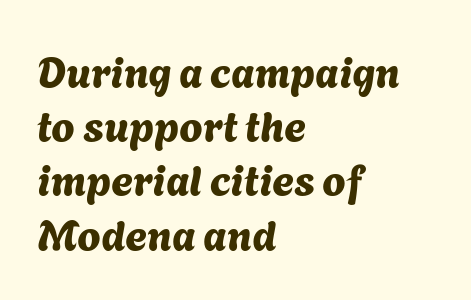
The image shows 42 px sans-serif type; set left-aligned, normal line spacing (1.29x), normal letter spacing, not underlined; medium stroke contrast and a medium x-height.
